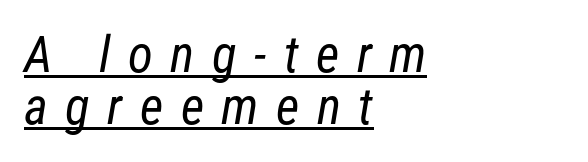
Q: Is the text bold? A: No.
Q: Is the typeface a serif or a sans-serif typeface? A: Sans-serif.
Q: Is the text underlined? A: Yes.
Q: How is the paragraph aligned? A: Left-aligned.
Q: Is the spacing between letters normal or unusually wide? A: Unusually wide.
Q: Is the spacing between lines tight, normal or loose? A: Tight.
Q: Width (condensed, normal, or wide)? A: Condensed.
Q: Stroke contrast? A: Low.
Q: x-height? A: Medium.
Q: Monospaced? A: No.
